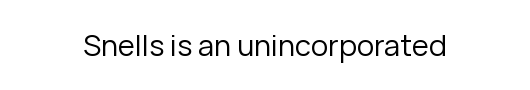
{"serif": "no", "italic": "no", "bold": "no", "weight": "regular", "width": "normal", "stroke_contrast": "low", "x_height": "medium", "monospaced": "no", "underline": "no", "letter_spacing": "normal", "letter_spacing_em": 0.0, "glyph_px": 29}
